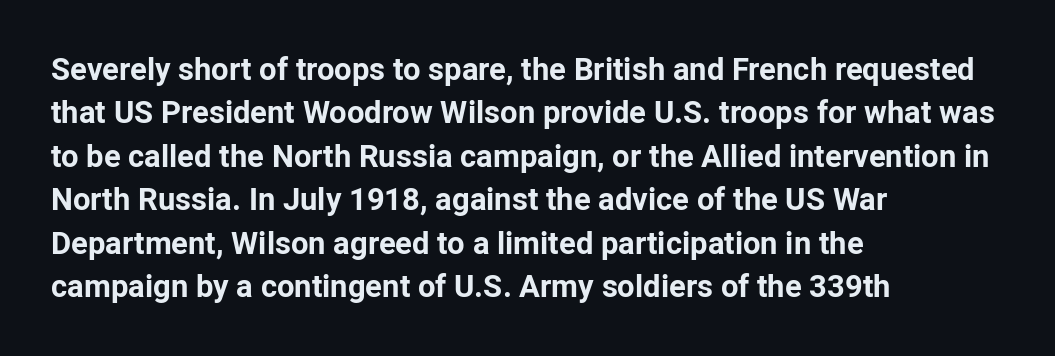
Underlining? Definitely not there. Short and long lines alike share a common starting point at left. Compared with typical paragraphs, the rows here are spaced about the same. This rendering leaves character spacing at its baseline value. Italic: no, the glyphs are upright roman.
